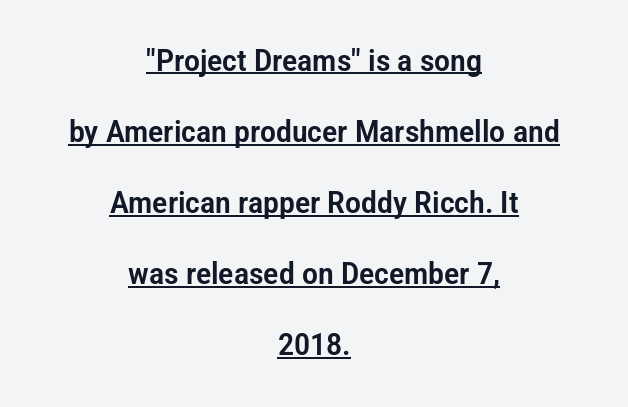
The image shows 30 px condensed sans-serif type, upright; set centered, loose line spacing (2.37x), normal letter spacing, underlined; low stroke contrast and a medium x-height.
